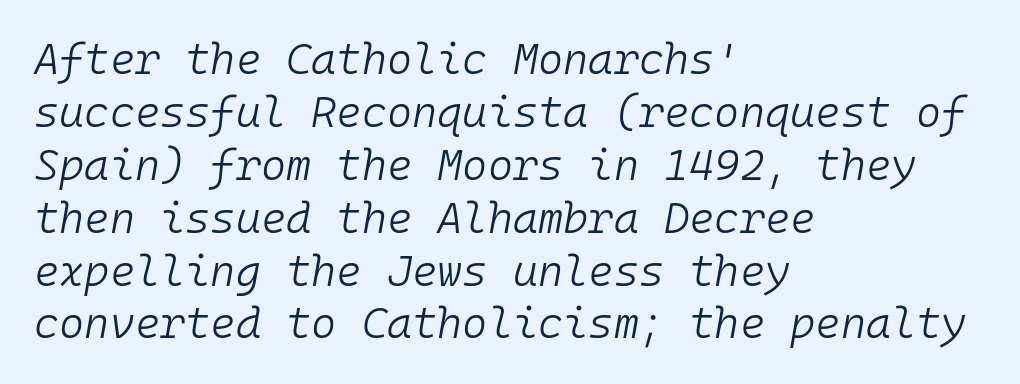
The image shows 43 px light type, italic (leaning right), monospaced; set left-aligned, line spacing 1.23x, normal letter spacing, not underlined; low stroke contrast and a medium x-height.
